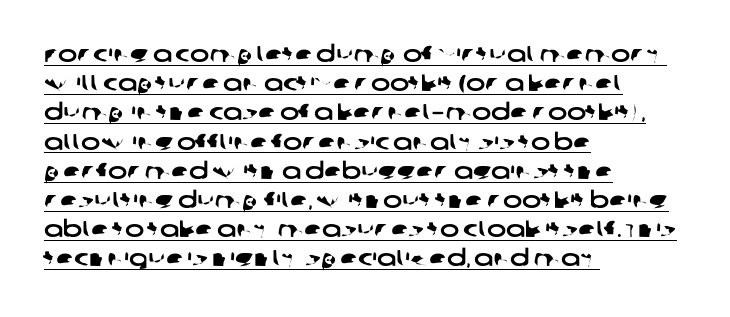
The image shows 23 px text type; set left-aligned, normal line spacing (1.27x), normal letter spacing, underlined.
